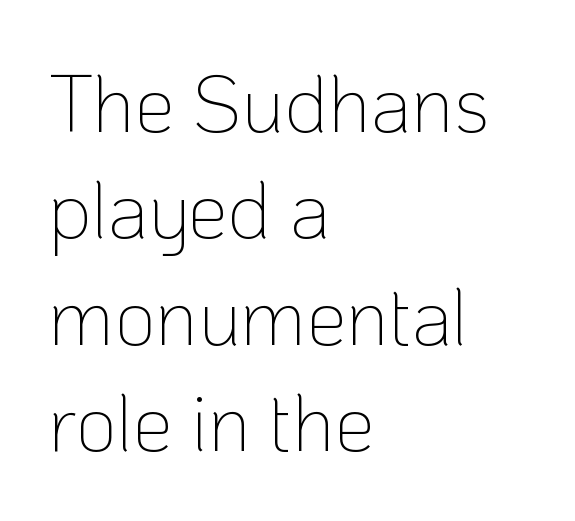
Q: Is the text bold? A: No.
Q: Is the text italic (slanted)? A: No, it is upright.
Q: Is the typeface a serif or a sans-serif typeface? A: Sans-serif.
Q: Is the text underlined? A: No.
Q: How is the paragraph aligned? A: Left-aligned.
Q: Is the spacing between letters normal or unusually wide? A: Normal.
Q: Is the spacing between lines tight, normal or loose? A: Normal.
Q: Width (condensed, normal, or wide)? A: Normal.
Q: Stroke contrast? A: Low.
Q: x-height? A: Medium.
Q: Monospaced? A: No.
